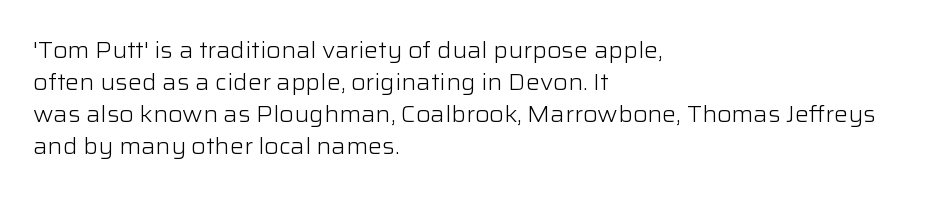
{"italic": "no", "bold": "no", "underline": "no", "align": "left", "line_spacing": "normal", "line_spacing_ratio": 1.46, "letter_spacing": "normal", "letter_spacing_em": 0.0, "glyph_px": 22}
